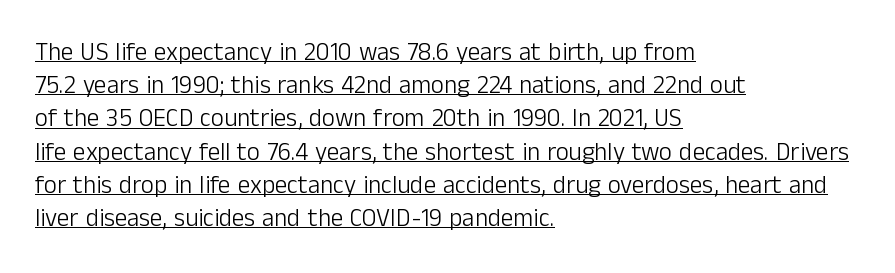
Q: Is the text bold? A: No.
Q: Is the text italic (slanted)? A: No, it is upright.
Q: Is the text underlined? A: Yes.
Q: How is the paragraph aligned? A: Left-aligned.
Q: Is the spacing between letters normal or unusually wide? A: Normal.
Q: Is the spacing between lines tight, normal or loose? A: Normal.
